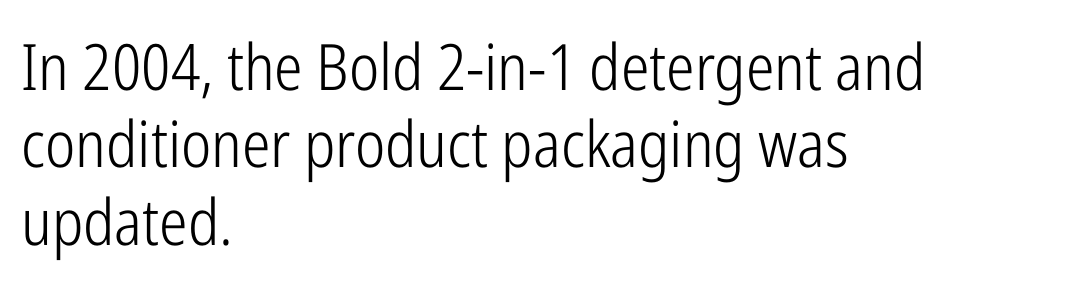
{"serif": "no", "italic": "no", "bold": "no", "weight": "light", "width": "condensed", "stroke_contrast": "low", "x_height": "medium", "monospaced": "no", "underline": "no", "align": "left", "line_spacing_ratio": 1.21, "letter_spacing": "normal", "letter_spacing_em": 0.0, "glyph_px": 64}
